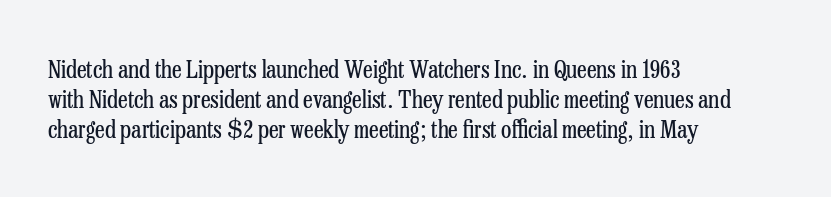
The image shows 24 px text type, upright; set left-aligned, line spacing 1.24x, normal letter spacing, not underlined.
